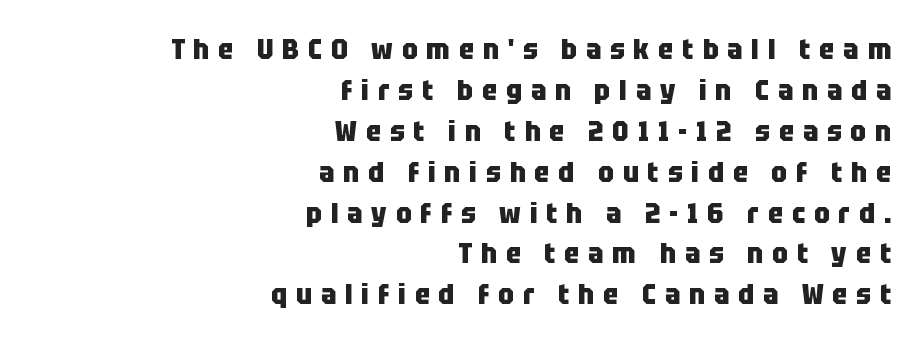
{"serif": "no", "italic": "no", "bold": "yes", "weight": "heavy", "width": "condensed", "stroke_contrast": "low", "x_height": "large", "monospaced": "no", "underline": "no", "align": "right", "line_spacing": "normal", "line_spacing_ratio": 1.46, "letter_spacing": "wide", "letter_spacing_em": 0.32, "glyph_px": 28}
